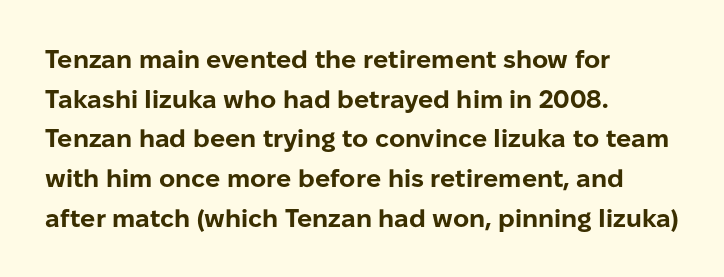
The image shows 25 px bold type, upright; set left-aligned, normal line spacing (1.59x), normal letter spacing, not underlined.
